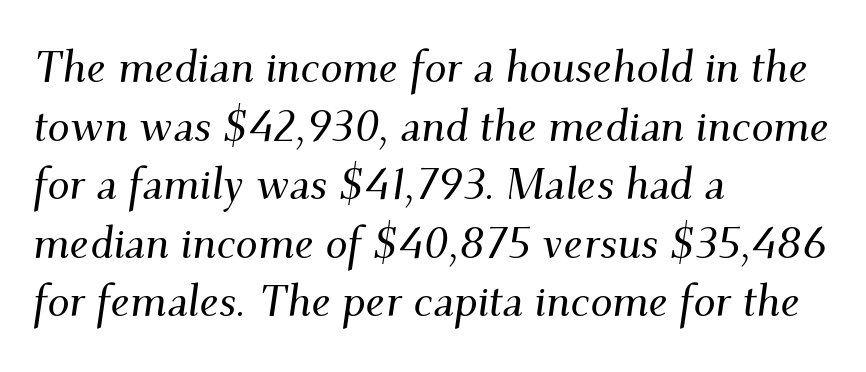
Only glyphs here, with clear space below each row. Left-aligned paragraph, ragged on the right. Quick note: interline space is typical. You can tell from the footed stems that serif type was used. The axis of the letterforms is tilted away from vertical. Nothing unusual about the tracking: characters are spaced as the font intends.
